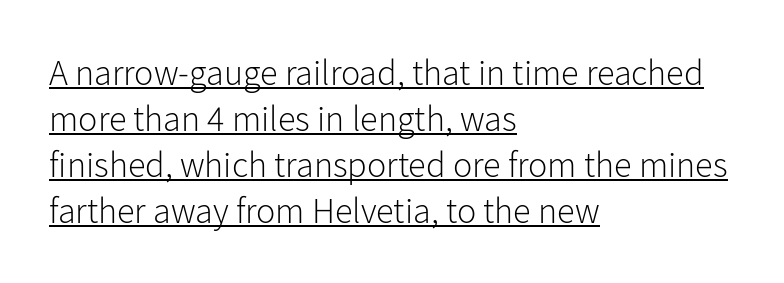
The letterforms sit shoulder to shoulder at normal distance. Heaviness? Minimal to ordinary, like unemphasized prose. These lines are set flush left with a ragged right edge. The axis of the letterforms is exactly vertical.
